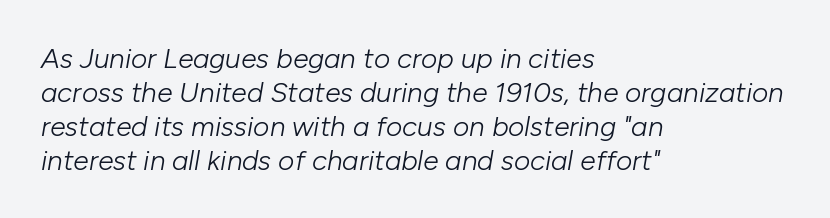
{"italic": "yes", "lean": "right", "slant_degrees": 10, "bold": "no", "weight": "light", "width": "normal", "stroke_contrast": "low", "x_height": "medium", "monospaced": "no", "underline": "no", "align": "left", "line_spacing_ratio": 1.21, "letter_spacing": "normal", "letter_spacing_em": 0.0, "glyph_px": 28}
